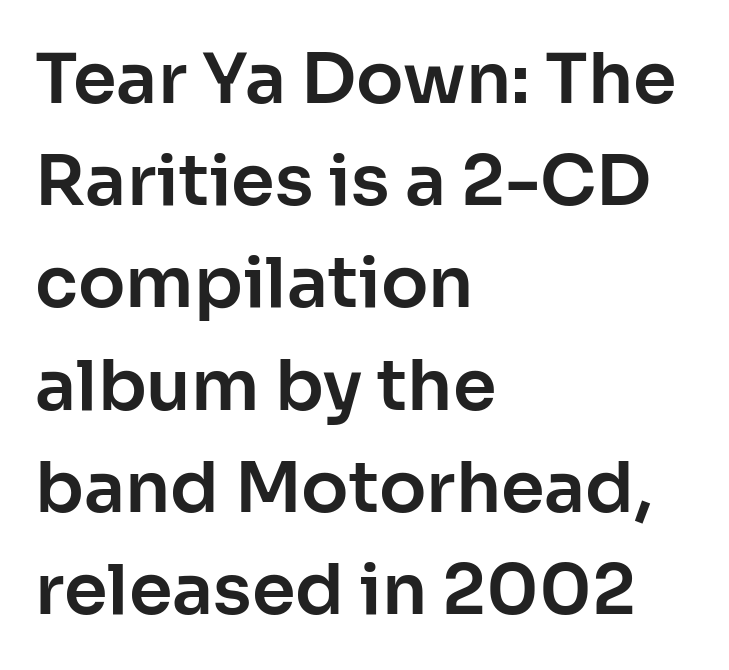
The image shows 70 px sans-serif type, upright; set left-aligned, normal line spacing (1.46x), normal letter spacing, not underlined; low stroke contrast and a medium x-height.
